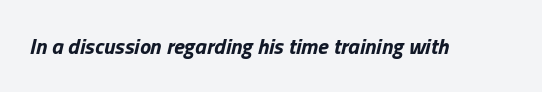
The image shows 22 px bold type, italic (leaning right); set normal letter spacing, not underlined.
